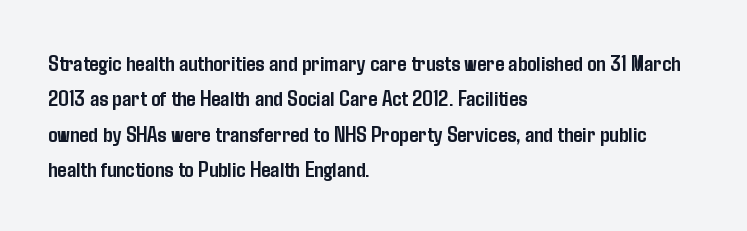
The strip under each line holds only bare page. The designer left line spacing at the default. Typeset ragged right — the left edge is the straight one. Heavy-handed strokes throughout: this text is bold.
